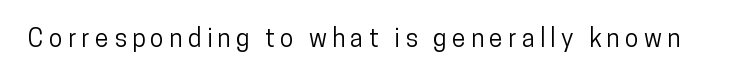
{"italic": "no", "underline": "no", "letter_spacing": "wide", "letter_spacing_em": 0.21, "glyph_px": 25}
